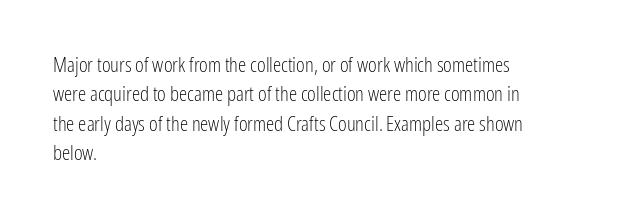
The image shows 21 px text type, upright; set left-aligned, normal line spacing (1.4x), normal letter spacing, not underlined.
